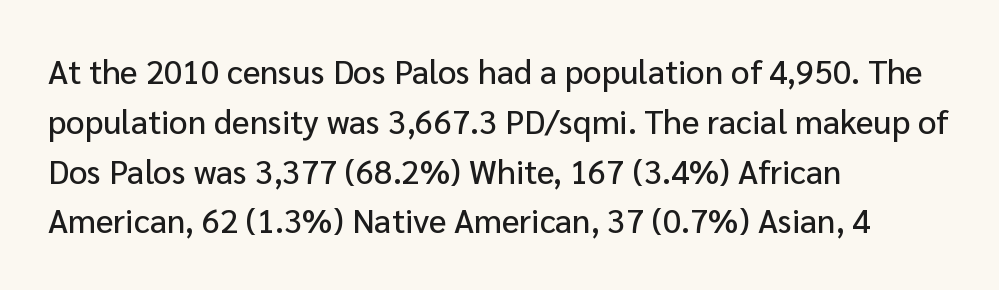
Proportional: the letters do not fall into vertical columns. A typesetter would call this leading conventional body-copy spacing. Underlining? Definitely not there. Designer's note — italics off, roman on. A classic flush-left, rag-right setting is used for this passage. What stands out about the letter spacing? Nothing — it is the standard amount.
